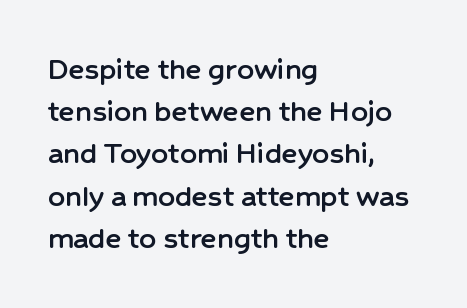
{"serif": "no", "italic": "no", "width": "normal", "stroke_contrast": "low", "x_height": "medium", "monospaced": "no", "underline": "no", "align": "left", "line_spacing": "normal", "line_spacing_ratio": 1.28, "letter_spacing": "normal", "letter_spacing_em": 0.0, "glyph_px": 33}
